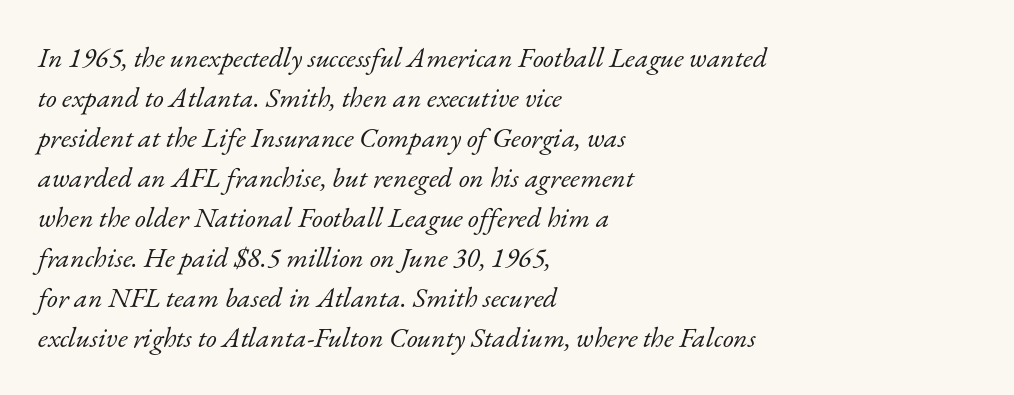
How are the letters spaced? Ordinarily, with no added tracking. The passage shown is typed in a proportional face where columns would drift. Designer's note — italics engaged. A serif font was chosen for this passage. Nothing heavy about these letters — not bold at all. Reading down the block, your eye returns to a fixed left position each line.
